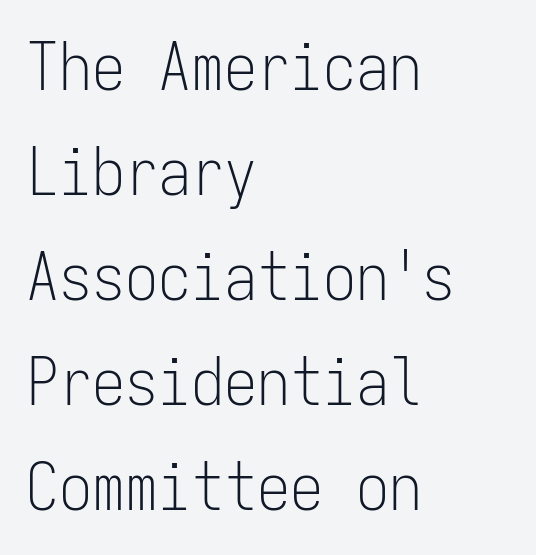
The image shows 66 px light, condensed sans-serif type, upright, monospaced; set left-aligned, normal line spacing (1.59x), normal letter spacing, not underlined; low stroke contrast and a medium x-height.
